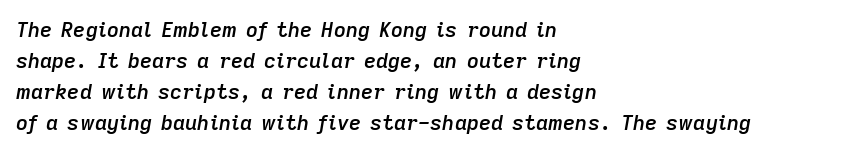
Nobody drew a line under any word here. The text carries the slant typical of an italic or oblique font. The letterforms sit shoulder to shoulder at normal distance. This sample is left-justified, so line endings fall wherever the words run out. These lines sit exactly where default settings would place them.
